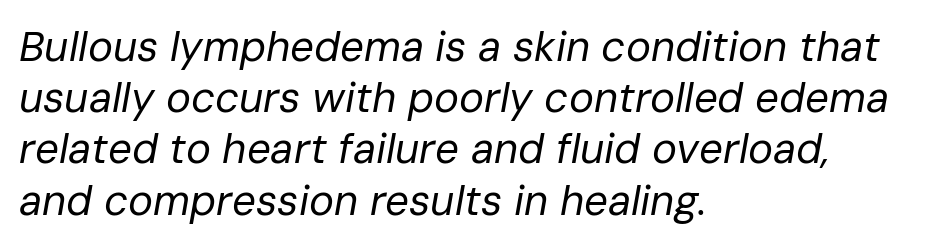
Q: Is the text bold? A: No.
Q: Is the text italic (slanted)? A: Yes, it leans right by about 10 degrees.
Q: Is the text underlined? A: No.
Q: How is the paragraph aligned? A: Left-aligned.
Q: Is the spacing between letters normal or unusually wide? A: Normal.
Q: Width (condensed, normal, or wide)? A: Normal.
Q: Stroke contrast? A: Low.
Q: x-height? A: Medium.
Q: Monospaced? A: No.
